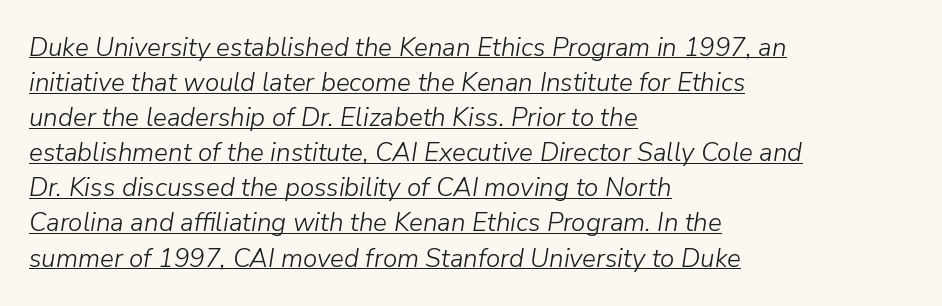
The image shows 26 px text type, italic (leaning right); set left-aligned, normal line spacing (1.35x), normal letter spacing, underlined.
